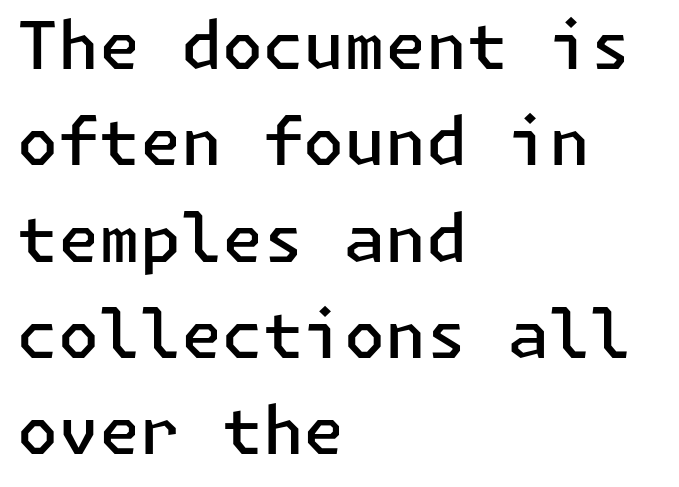
{"serif": "no", "italic": "no", "bold": "semi", "weight": "semibold", "width": "normal", "stroke_contrast": "low", "x_height": "medium", "underline": "no", "align": "left", "line_spacing": "normal", "line_spacing_ratio": 1.46, "letter_spacing": "normal", "letter_spacing_em": 0.0, "glyph_px": 66}
